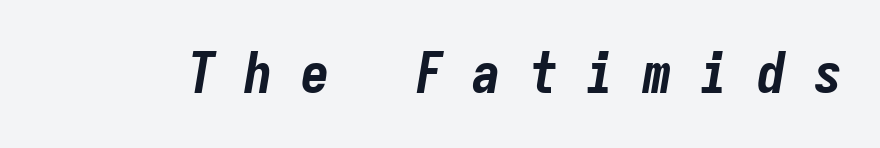
Q: Is the text bold? A: Yes.
Q: Is the text italic (slanted)? A: Yes, it leans right by about 9 degrees.
Q: Is the text underlined? A: No.
Q: Is the spacing between letters normal or unusually wide? A: Unusually wide.
Q: Width (condensed, normal, or wide)? A: Condensed.
Q: Stroke contrast? A: Low.
Q: x-height? A: Medium.
Q: Monospaced? A: Yes.
